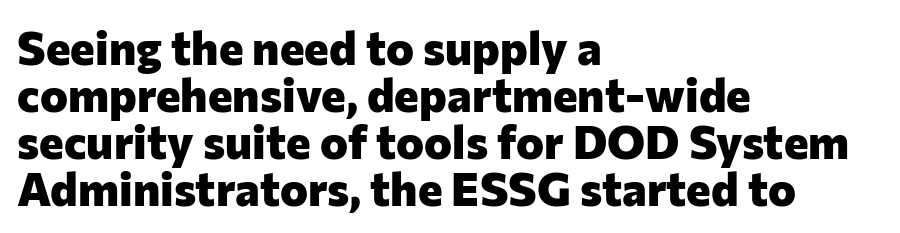
The image shows 47 px heavy sans-serif type, upright; set left-aligned, tight line spacing (1.0x), normal letter spacing, not underlined; low stroke contrast and a medium x-height.
